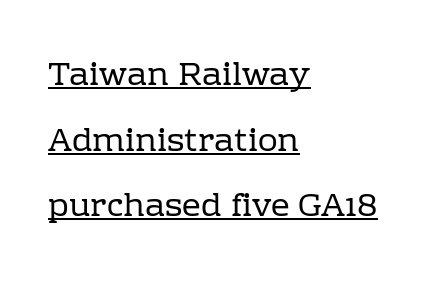
Unbolded letterforms with no extra heft. The typesetter chose a ragged-right arrangement here. Nobody touched the tracking dial on this one. The glyphs in this specimen are seriffed. Looks like regular typesetting: each glyph gets only the width it needs. Is there much room between lines? Yes — plenty of vertical air separates them.
